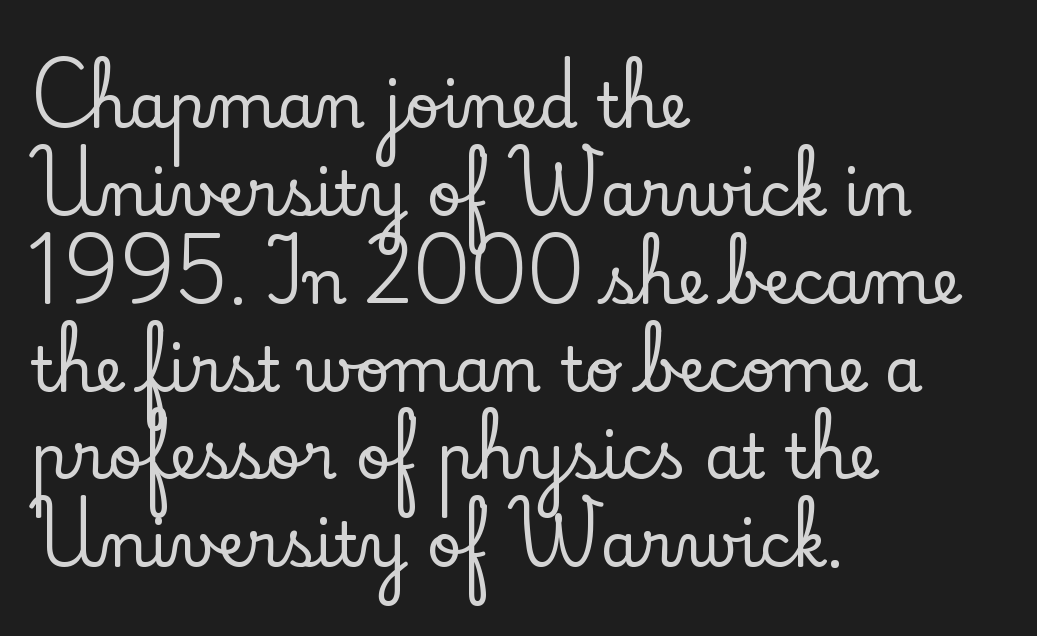
Q: Is the text italic (slanted)? A: No, it is upright.
Q: Is the typeface a serif or a sans-serif typeface? A: Serif.
Q: Is the text underlined? A: No.
Q: How is the paragraph aligned? A: Left-aligned.
Q: Is the spacing between letters normal or unusually wide? A: Normal.
Q: Is the spacing between lines tight, normal or loose? A: Normal.
Q: Width (condensed, normal, or wide)? A: Normal.
Q: Stroke contrast? A: Low.
Q: x-height? A: Small.
Q: Monospaced? A: No.
